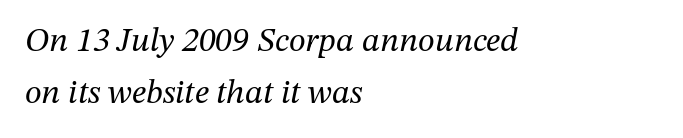
The image shows 34 px regular-weight serif type, italic (leaning right); set left-aligned, normal line spacing (1.53x), normal letter spacing, not underlined; medium stroke contrast and a medium x-height.
